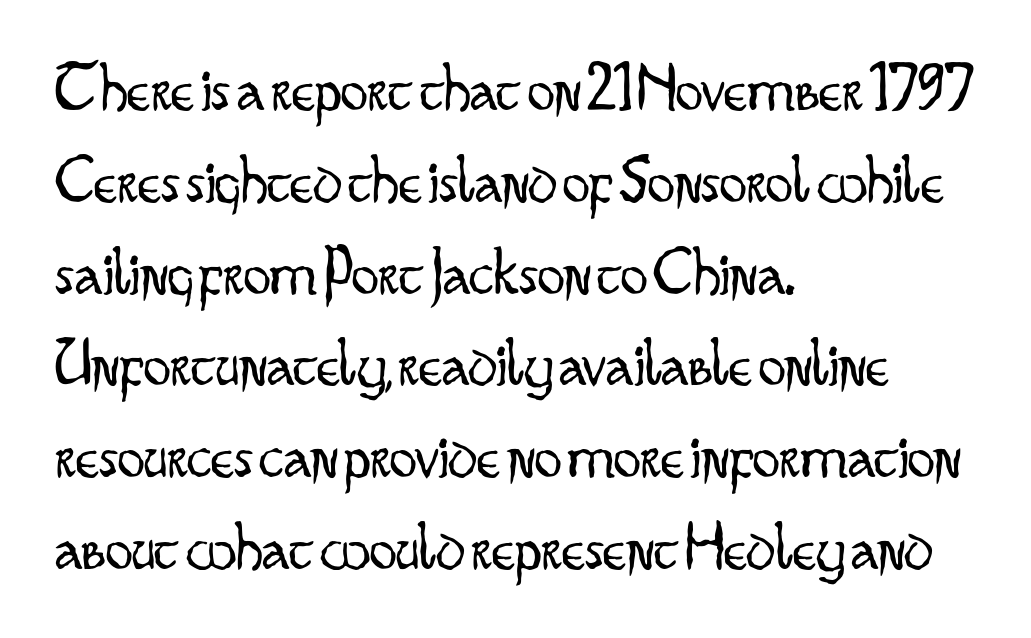
Q: Is the text bold? A: No.
Q: Is the text italic (slanted)? A: No, it is upright.
Q: Is the typeface a serif or a sans-serif typeface? A: Sans-serif.
Q: Is the text underlined? A: No.
Q: How is the paragraph aligned? A: Left-aligned.
Q: Is the spacing between letters normal or unusually wide? A: Normal.
Q: Is the spacing between lines tight, normal or loose? A: Normal.
Q: Width (condensed, normal, or wide)? A: Condensed.
Q: Stroke contrast? A: Low.
Q: x-height? A: Small.
Q: Monospaced? A: No.
